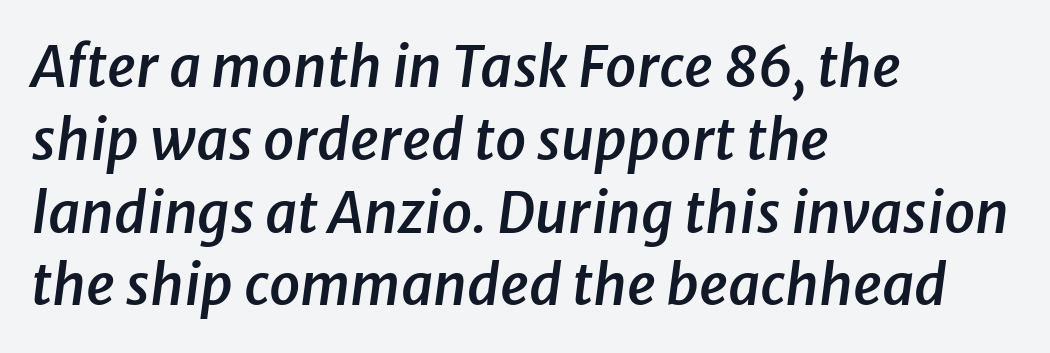
{"italic": "yes", "lean": "right", "slant_degrees": 8, "bold": "semi", "weight": "semibold", "width": "normal", "stroke_contrast": "low", "x_height": "medium", "monospaced": "no", "underline": "no", "align": "left", "line_spacing": "normal", "line_spacing_ratio": 1.3, "letter_spacing": "normal", "letter_spacing_em": 0.0, "glyph_px": 56}
